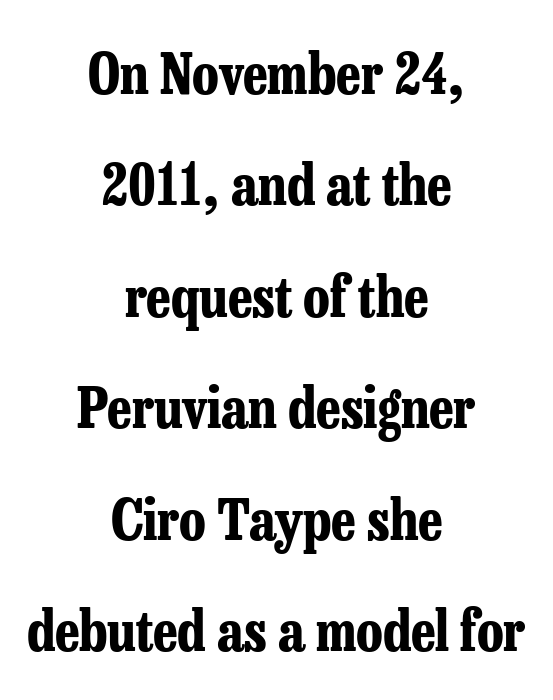
The image shows 56 px bold, condensed serif type, upright; set centered, loose line spacing (1.99x), normal letter spacing, not underlined; low stroke contrast and a medium x-height.
